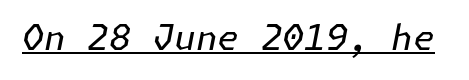
Descenders here cross a horizontal rule under the line. On a weight scale, this lands at 450 or below. Style check: oblique. Words appear dense and cohesive because spacing is normal.
